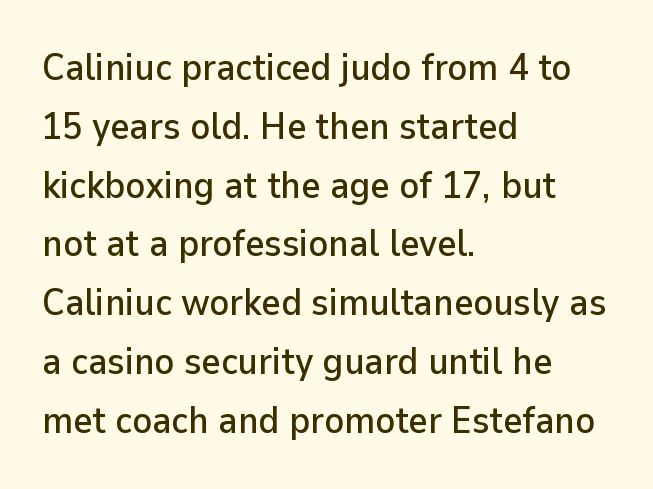
The image shows 37 px sans-serif type, upright; set left-aligned, normal line spacing (1.59x), normal letter spacing, not underlined; low stroke contrast and a medium x-height.
